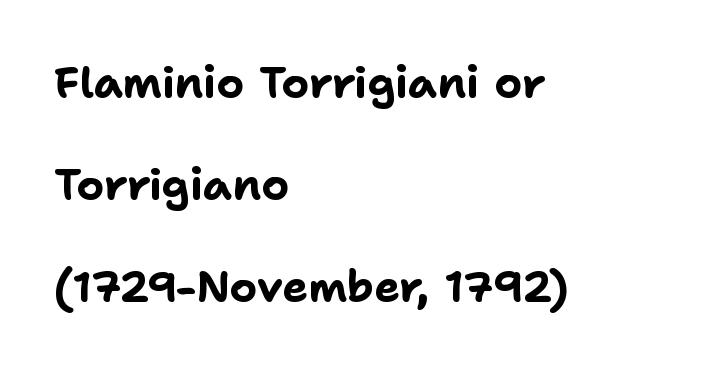
The image shows 43 px bold sans-serif type, upright; set left-aligned, loose line spacing (2.37x), normal letter spacing, not underlined; low stroke contrast and a medium x-height.
